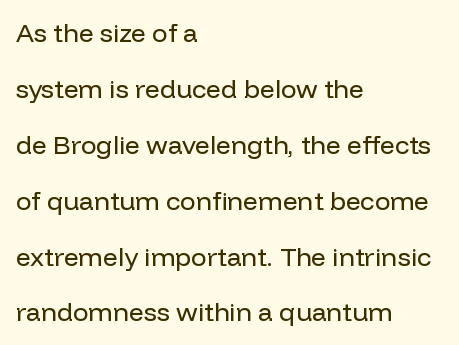
Q: Is the text bold? A: No.
Q: Is the text italic (slanted)? A: No, it is upright.
Q: Is the text underlined? A: No.
Q: How is the paragraph aligned? A: Left-aligned.
Q: Is the spacing between letters normal or unusually wide? A: Normal.
Q: Is the spacing between lines tight, normal or loose? A: Loose.
